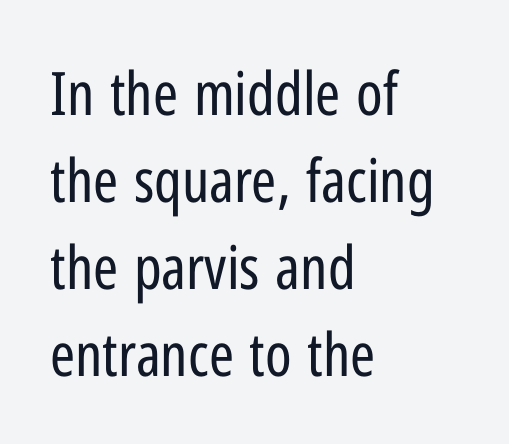
{"serif": "no", "italic": "no", "bold": "no", "weight": "regular", "width": "condensed", "stroke_contrast": "low", "x_height": "medium", "monospaced": "no", "underline": "no", "align": "left", "line_spacing": "normal", "line_spacing_ratio": 1.45, "letter_spacing": "normal", "letter_spacing_em": 0.0, "glyph_px": 60}
